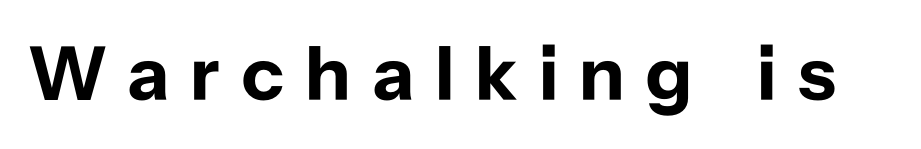
Q: Is the text bold? A: Yes.
Q: Is the text italic (slanted)? A: No, it is upright.
Q: Is the typeface a serif or a sans-serif typeface? A: Sans-serif.
Q: Is the text underlined? A: No.
Q: Is the spacing between letters normal or unusually wide? A: Unusually wide.
Q: Width (condensed, normal, or wide)? A: Normal.
Q: Stroke contrast? A: Low.
Q: x-height? A: Medium.
Q: Monospaced? A: No.
